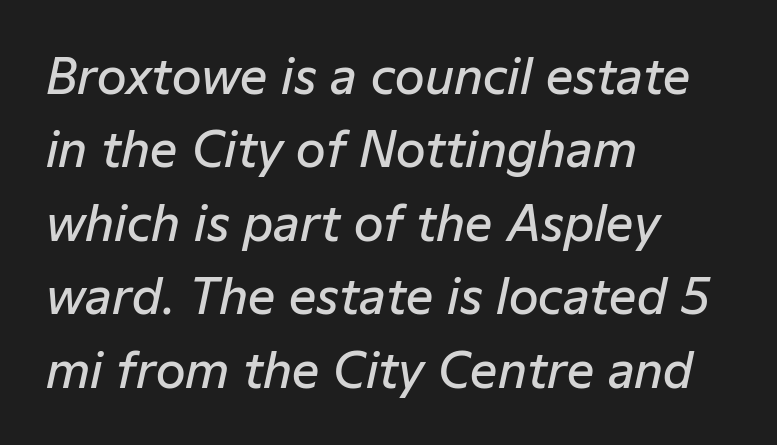
Q: Is the text bold? A: Semi-bold.
Q: Is the text italic (slanted)? A: Yes, it leans right by about 12 degrees.
Q: Is the text underlined? A: No.
Q: How is the paragraph aligned? A: Left-aligned.
Q: Is the spacing between letters normal or unusually wide? A: Normal.
Q: Is the spacing between lines tight, normal or loose? A: Normal.
Q: Width (condensed, normal, or wide)? A: Normal.
Q: Stroke contrast? A: Low.
Q: x-height? A: Medium.
Q: Monospaced? A: No.
